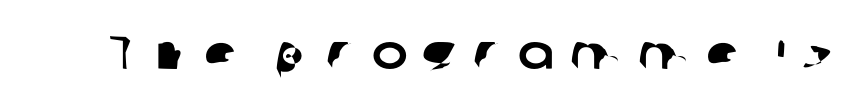
{"serif": "no", "width": "normal", "stroke_contrast": "low", "x_height": "medium", "monospaced": "no", "underline": "no", "letter_spacing": "wide", "letter_spacing_em": 0.32, "glyph_px": 48}
